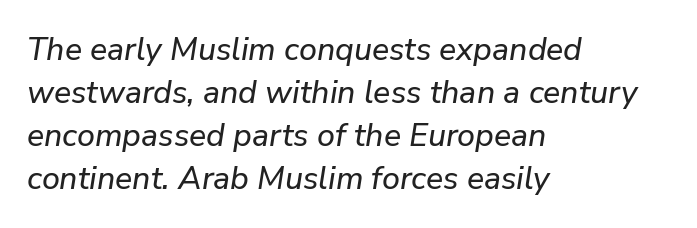
{"italic": "yes", "lean": "right", "slant_degrees": 9, "width": "normal", "stroke_contrast": "low", "x_height": "medium", "monospaced": "no", "underline": "no", "align": "left", "line_spacing": "normal", "line_spacing_ratio": 1.34, "letter_spacing": "normal", "letter_spacing_em": 0.0, "glyph_px": 32}
